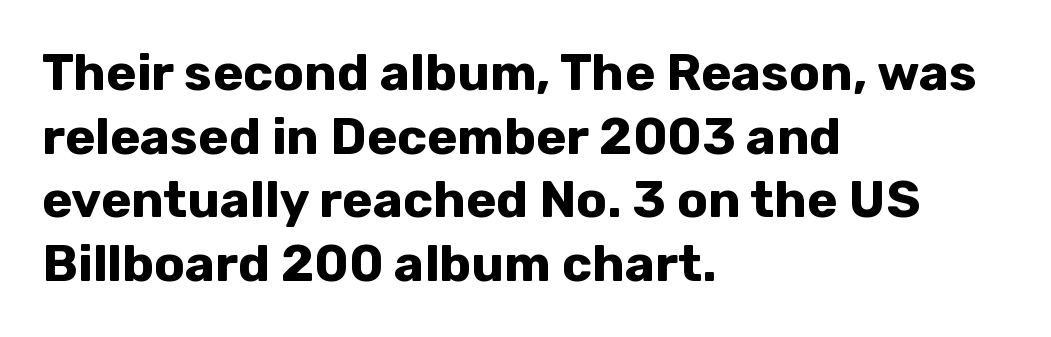
Q: Is the text bold? A: Yes.
Q: Is the text italic (slanted)? A: No, it is upright.
Q: Is the typeface a serif or a sans-serif typeface? A: Sans-serif.
Q: Is the text underlined? A: No.
Q: How is the paragraph aligned? A: Left-aligned.
Q: Is the spacing between letters normal or unusually wide? A: Normal.
Q: Is the spacing between lines tight, normal or loose? A: Normal.
Q: Width (condensed, normal, or wide)? A: Normal.
Q: Stroke contrast? A: Low.
Q: x-height? A: Medium.
Q: Monospaced? A: No.
